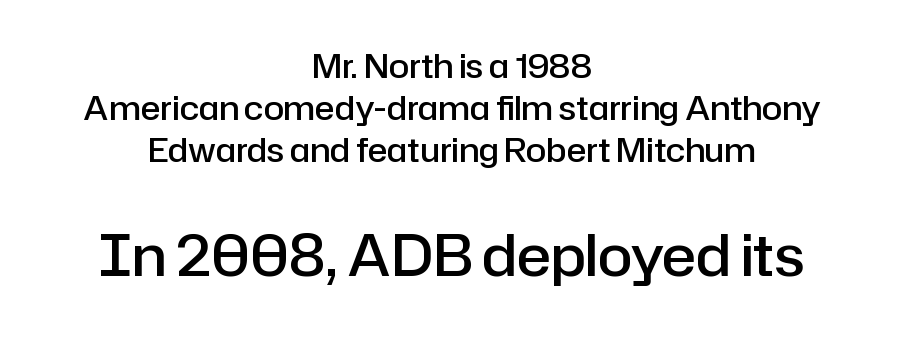
The image shows 57 px semibold sans-serif type, upright; set centered, normal line spacing (1.27x), normal letter spacing, not underlined; the second (bottom) block is 1.73x larger; low stroke contrast and a medium x-height.
